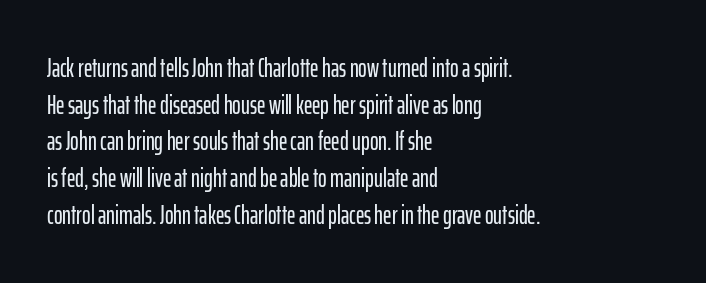
Here the glyphs are tracked normally, forming tight word shapes. Upright lettering throughout. Underline: absent. The lines are quadded left.
